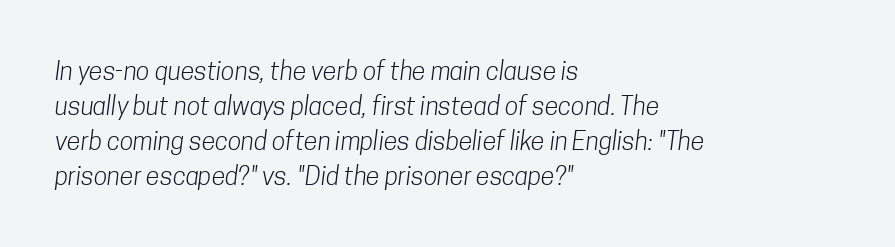
{"bold": "no", "underline": "no", "align": "left", "line_spacing": "normal", "line_spacing_ratio": 1.4, "letter_spacing": "normal", "letter_spacing_em": 0.0, "glyph_px": 25}
